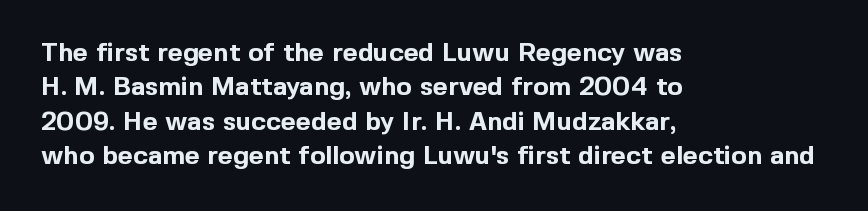
Words appear dense and cohesive because spacing is normal. Typeset ragged right — the left edge is the straight one. This sample keeps an unexceptional amount of space between lines. A clean baseline with only descenders dipping below it. Notice how thick the strokes are: this is what a full bold looks like. This is the regular roman posture of the typeface.
